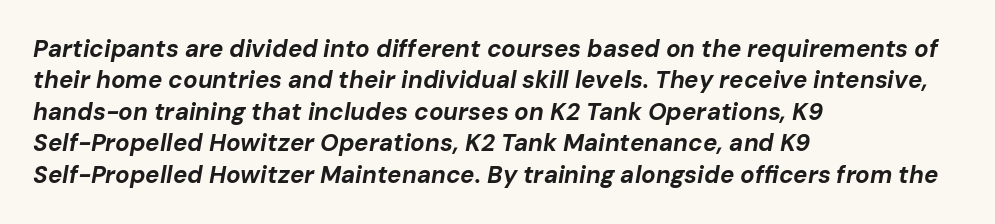
This sample uses plain, unmodified letter spacing. Honestly, the row spacing looks completely unremarkable. The words here are not underlined. This rendering uses left alignment, leaving the right contour irregular. Rendered with sloped, italic letterforms.
